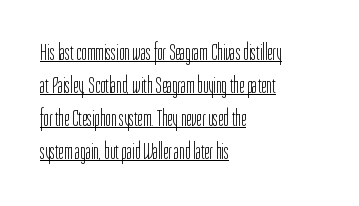
Q: Is the text bold? A: No.
Q: Is the text italic (slanted)? A: No, it is upright.
Q: Is the text underlined? A: Yes.
Q: How is the paragraph aligned? A: Left-aligned.
Q: Is the spacing between letters normal or unusually wide? A: Normal.
Q: Is the spacing between lines tight, normal or loose? A: Normal.
